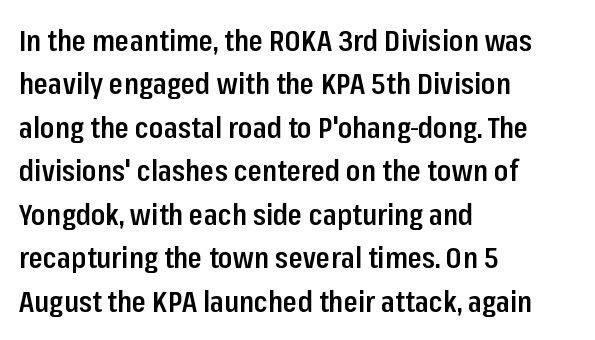
{"serif": "no", "italic": "no", "bold": "semi", "weight": "semibold", "width": "condensed", "stroke_contrast": "low", "x_height": "medium", "monospaced": "no", "underline": "no", "align": "left", "line_spacing": "normal", "line_spacing_ratio": 1.5, "letter_spacing": "normal", "letter_spacing_em": 0.0, "glyph_px": 29}
